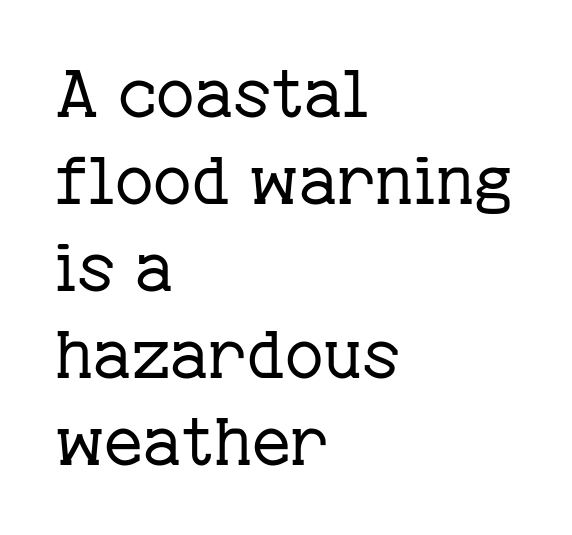
The image shows 66 px regular-weight serif type, upright; set left-aligned, normal line spacing (1.32x), normal letter spacing, not underlined; low stroke contrast and a medium x-height.
